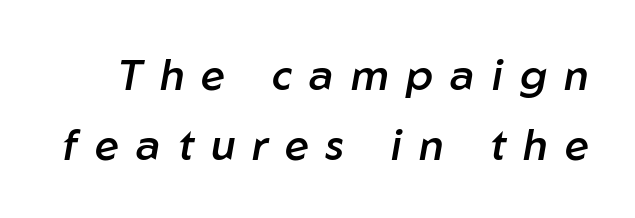
Looks like regular typesetting: each glyph gets only the width it needs. The passage shown is semibold, sitting just below true bold. In terms of posture, this sample is oblique. The space beneath each line is pristine and unruled.
